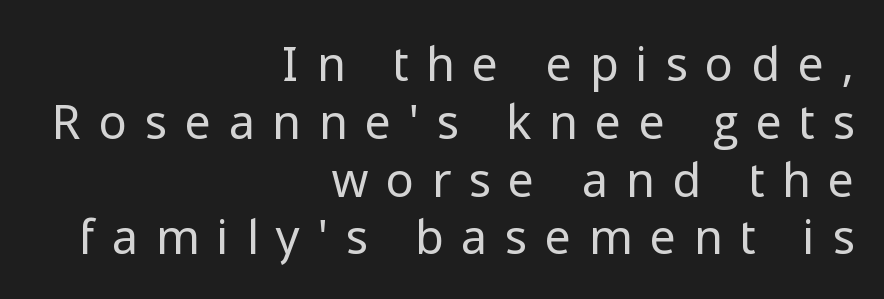
Q: Is the text bold? A: No.
Q: Is the text italic (slanted)? A: No, it is upright.
Q: Is the typeface a serif or a sans-serif typeface? A: Sans-serif.
Q: Is the text underlined? A: No.
Q: How is the paragraph aligned? A: Right-aligned.
Q: Is the spacing between letters normal or unusually wide? A: Unusually wide.
Q: Width (condensed, normal, or wide)? A: Normal.
Q: Stroke contrast? A: Low.
Q: x-height? A: Medium.
Q: Monospaced? A: No.
